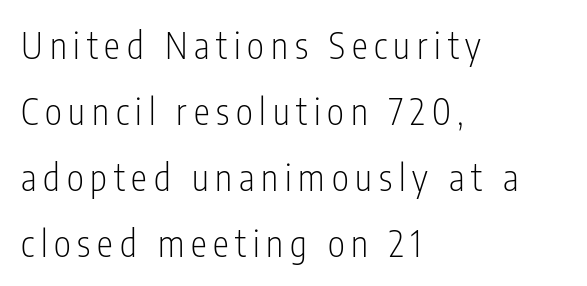
Ascenders rise straight up at ninety degrees. Casual observation: everything's shoved over to the left. The face used here is proportionally spaced, like ordinary book or web type. Anything drawn beneath the words? Only blank space. These glyphs show unthickened strokes, regular width or finer.
